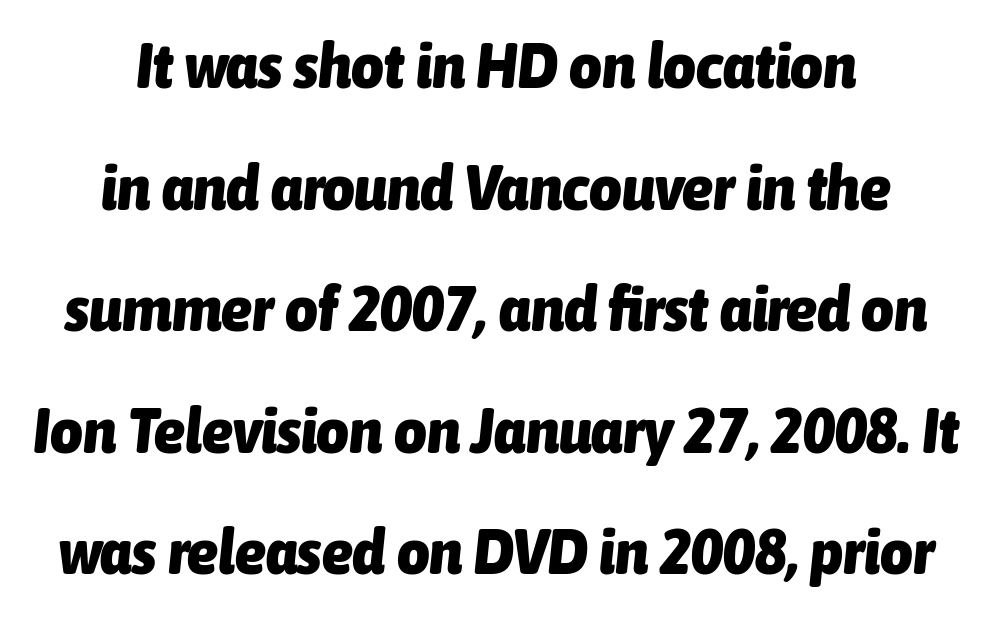
The image shows 63 px heavy, condensed type, italic (leaning right); set centered, loose line spacing (1.93x), normal letter spacing, not underlined; low stroke contrast and a medium x-height.
